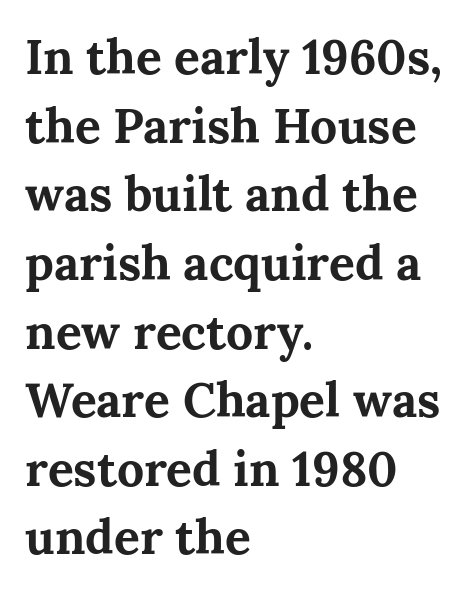
{"serif": "yes", "italic": "no", "bold": "yes", "weight": "bold", "width": "normal", "stroke_contrast": "medium", "x_height": "medium", "monospaced": "no", "underline": "no", "align": "left", "line_spacing": "normal", "line_spacing_ratio": 1.43, "letter_spacing": "normal", "letter_spacing_em": 0.0, "glyph_px": 48}
